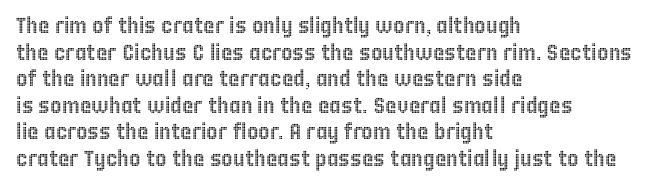
Q: Is the text italic (slanted)? A: No, it is upright.
Q: Is the text underlined? A: No.
Q: How is the paragraph aligned? A: Left-aligned.
Q: Is the spacing between letters normal or unusually wide? A: Normal.
